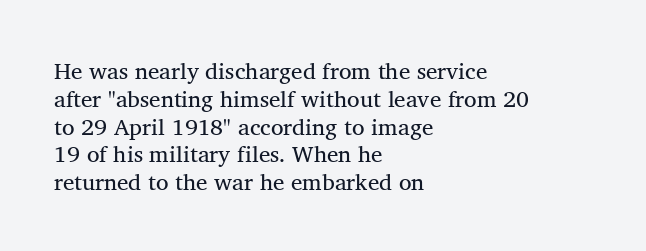
Italic: no, the glyphs are upright roman. Typeset ragged right — the left edge is the straight one. The gaps between neighbouring characters are ordinary and unremarkable. No letter is thick-stroked: the sample isn't bold. Lines of text with bare space underneath.
